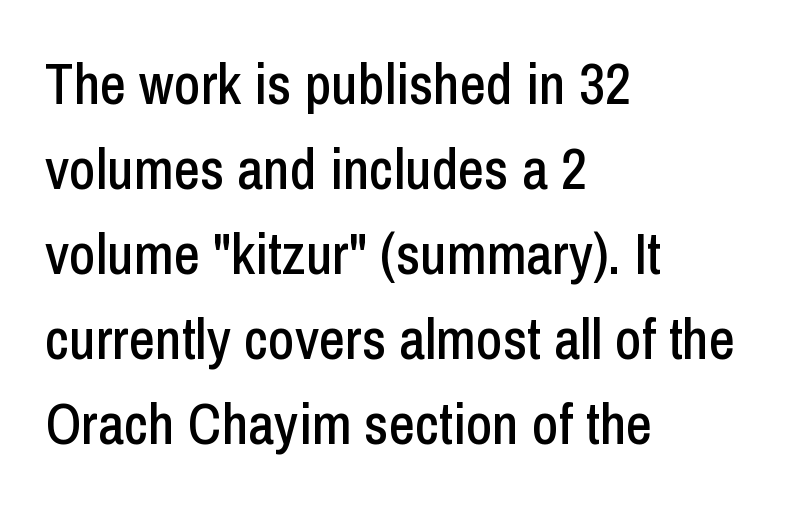
Vertical strokes here are truly vertical. Nobody drew a line under any word here. The text block is weighted toward the left margin, trailing off unevenly rightward. One glance says typical: line gaps are just what's usual. Is this a sans? Yes — the strokes have no serifs.
